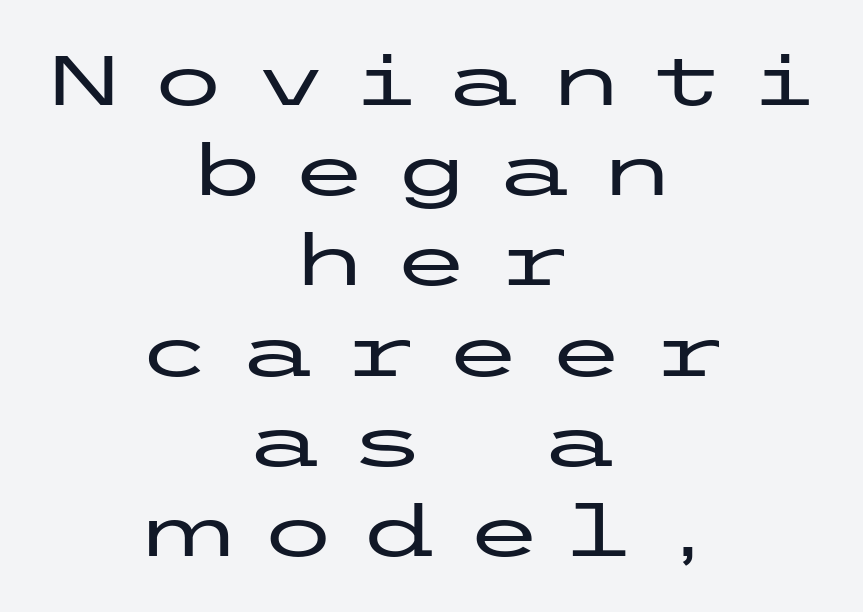
Q: Is the text italic (slanted)? A: No, it is upright.
Q: Is the typeface a serif or a sans-serif typeface? A: Sans-serif.
Q: Is the text underlined? A: No.
Q: How is the paragraph aligned? A: Centered.
Q: Is the spacing between letters normal or unusually wide? A: Unusually wide.
Q: Is the spacing between lines tight, normal or loose? A: Normal.
Q: Width (condensed, normal, or wide)? A: Wide.
Q: Stroke contrast? A: Low.
Q: x-height? A: Medium.
